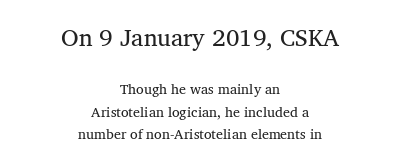
The image shows 24 px text type, upright; set centered, normal line spacing (1.64x), normal letter spacing, not underlined; the first (top) block is 1.71x larger.
